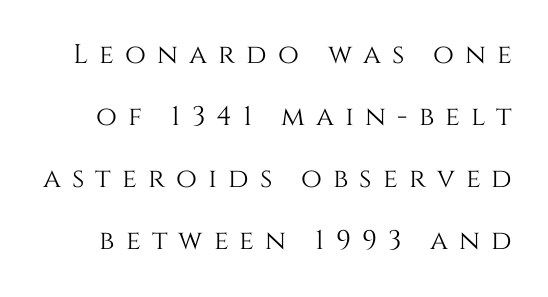
The glyphs are unaccompanied by any horizontal stroke below them. The tracking reads as deliberately expanded to a designer's eye. Upright lettering throughout. The block of text is sparse from top to bottom, with ample space between rows.
